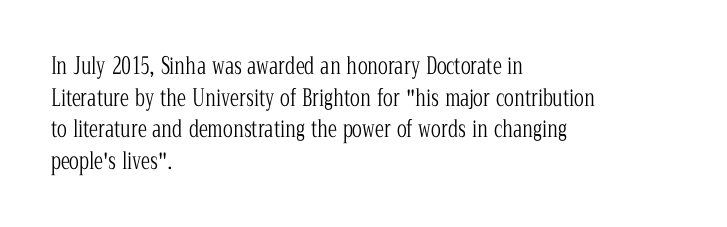
The image shows 23 px text type, upright; set left-aligned, normal line spacing (1.38x), normal letter spacing, not underlined.
